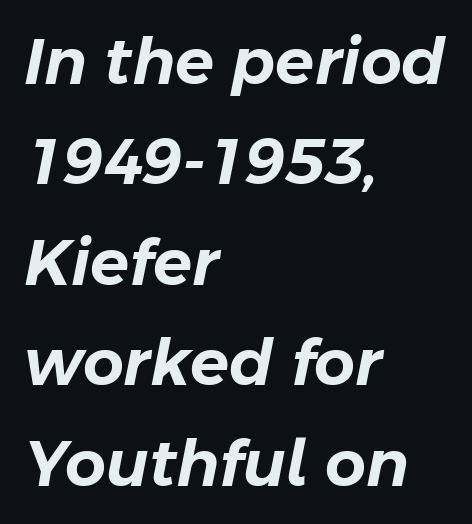
The rendering uses a moderate line-height, typical for paragraphs. The face used here is rendered with its standard letterfit. Rule under the text: the space is simply empty. The rendering anchors every line to the left-hand side. The passage shown is typed in a proportional face where columns would drift.
